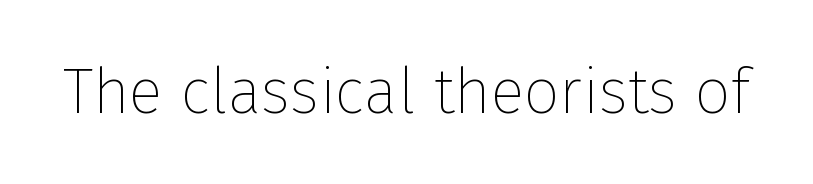
Is this a heavy cut? Hardly; it is regular or lighter. Note the varied advance widths — an 'i' is clearly narrower than an 'm'. Lines of text with bare space underneath. These lines keep a tight, regular rhythm from letter to letter.
